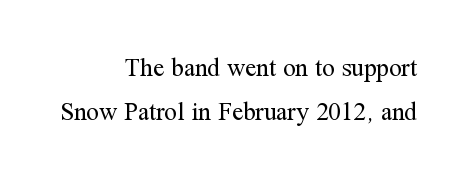
Q: Is the text bold? A: No.
Q: Is the text italic (slanted)? A: No, it is upright.
Q: Is the text underlined? A: No.
Q: How is the paragraph aligned? A: Right-aligned.
Q: Is the spacing between letters normal or unusually wide? A: Normal.
